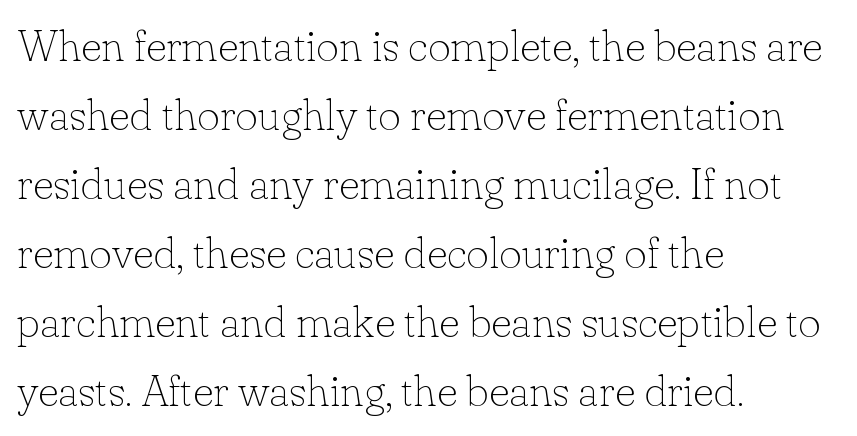
The lettering stays uniformly vertical, giving the passage a roman look. Here the designer chose a conventional face with non-uniform glyph widths. Inter-character spacing is left at the font's built-in metrics. Small tapered or slab feet sit at the stroke ends, so this counts as serif. One glance says typical: line gaps are just what's usual. Descenders hang freely into open space.
